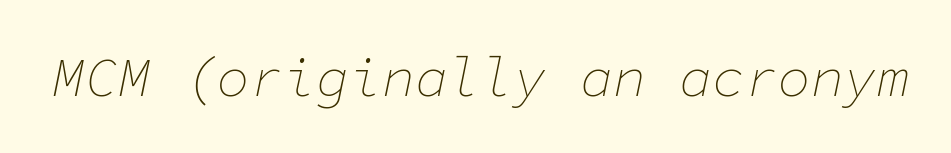
The image shows 55 px thin type, italic (leaning right), monospaced; set normal letter spacing, not underlined; low stroke contrast and a medium x-height.
